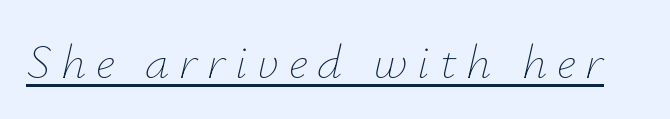
Q: Is the text bold? A: No.
Q: Is the text italic (slanted)? A: Yes, it leans right by about 12 degrees.
Q: Is the text underlined? A: Yes.
Q: Is the spacing between letters normal or unusually wide? A: Unusually wide.
Q: Width (condensed, normal, or wide)? A: Normal.
Q: Stroke contrast? A: Low.
Q: x-height? A: Small.
Q: Monospaced? A: No.
